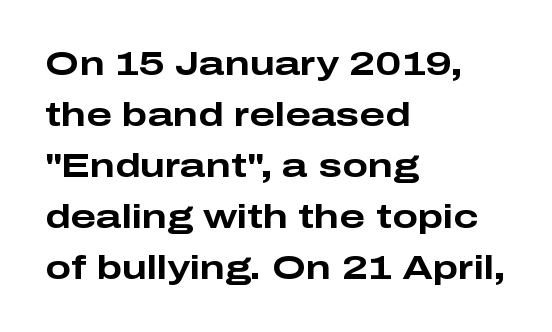
{"serif": "no", "italic": "no", "bold": "yes", "weight": "bold", "width": "wide", "stroke_contrast": "low", "x_height": "medium", "monospaced": "no", "underline": "no", "align": "left", "line_spacing": "normal", "line_spacing_ratio": 1.5, "letter_spacing": "normal", "letter_spacing_em": 0.0, "glyph_px": 34}
